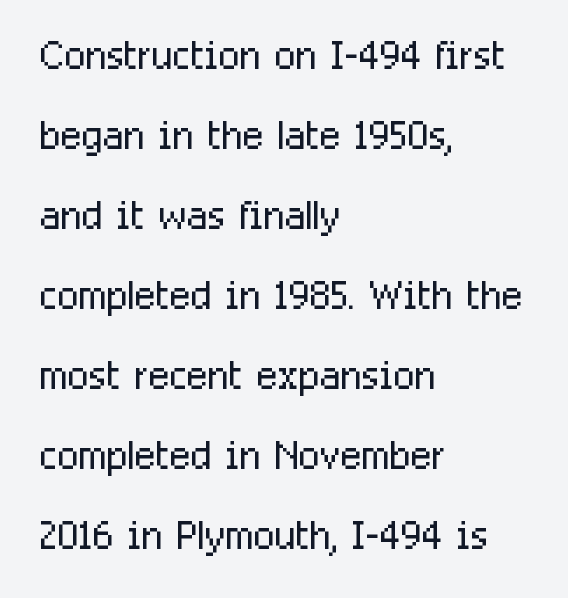
{"serif": "no", "italic": "no", "bold": "no", "weight": "light", "width": "condensed", "stroke_contrast": "low", "x_height": "medium", "monospaced": "no", "underline": "no", "align": "left", "line_spacing": "normal", "line_spacing_ratio": 1.43, "letter_spacing": "normal", "letter_spacing_em": 0.0, "glyph_px": 56}
